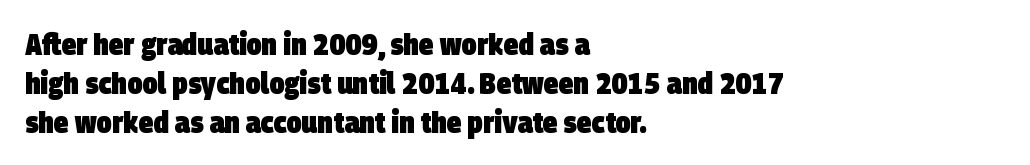
This rendering leaves character spacing at its baseline value. Each new line begins a customary step beneath the previous one. The characters display no serif detailing; their extremities are plain. The setting favours the left margin, as ordinary paragraphs usually do. Heavy, bold letterforms.
